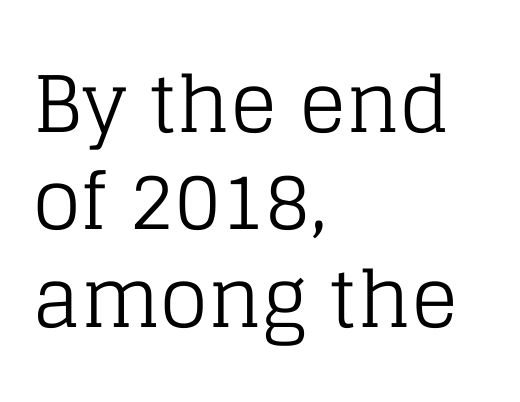
The image shows 78 px regular-weight serif type, upright; set left-aligned, normal line spacing (1.25x), normal letter spacing, not underlined; low stroke contrast and a large x-height.
